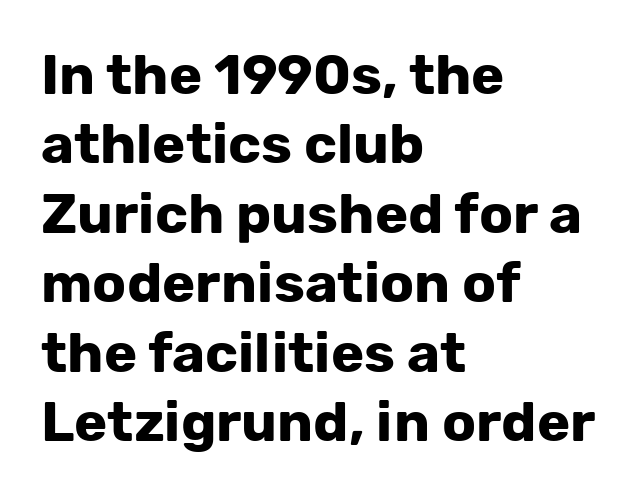
Q: Is the text bold? A: Yes.
Q: Is the text italic (slanted)? A: No, it is upright.
Q: Is the typeface a serif or a sans-serif typeface? A: Sans-serif.
Q: Is the text underlined? A: No.
Q: How is the paragraph aligned? A: Left-aligned.
Q: Is the spacing between letters normal or unusually wide? A: Normal.
Q: Width (condensed, normal, or wide)? A: Normal.
Q: Stroke contrast? A: Low.
Q: x-height? A: Medium.
Q: Monospaced? A: No.
